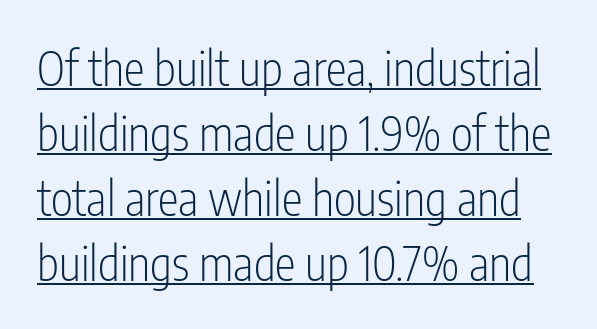
{"serif": "no", "italic": "no", "bold": "no", "weight": "light", "width": "condensed", "stroke_contrast": "low", "x_height": "medium", "monospaced": "no", "underline": "yes", "line_spacing": "normal", "line_spacing_ratio": 1.38, "letter_spacing": "normal", "letter_spacing_em": 0.0, "glyph_px": 47}
